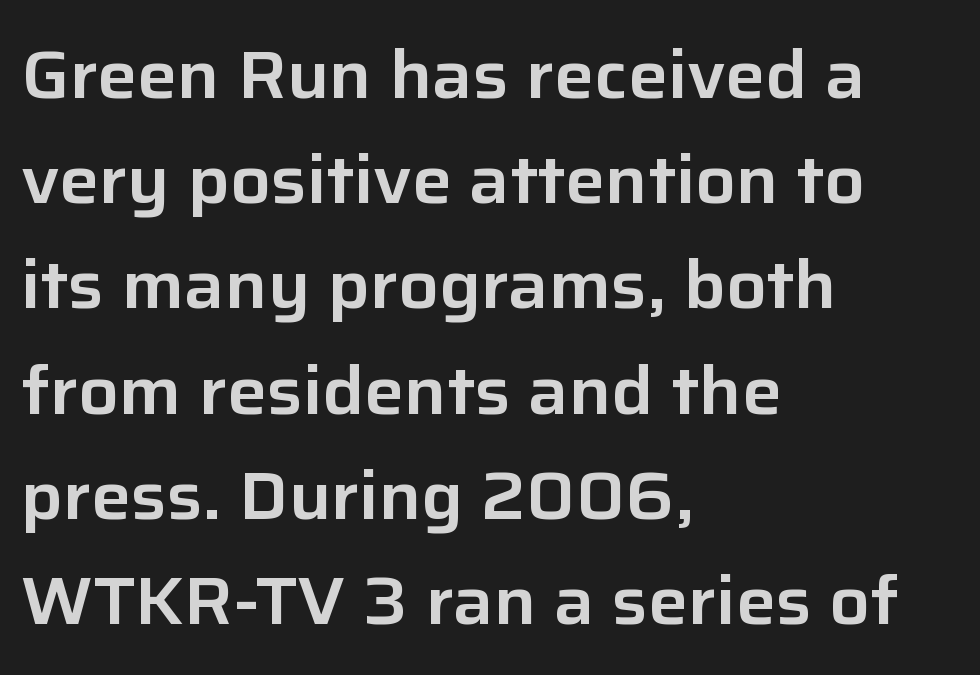
If you drew a line through each stem, it would be perfectly vertical. You can tell from the bare stems that sans-serif type was used. The space beneath each line is pristine and unruled. One-word summary of the alignment: left. Evenly set lines give the paragraph a standard silhouette. Default kerning and tracking; the words read as compact shapes.
